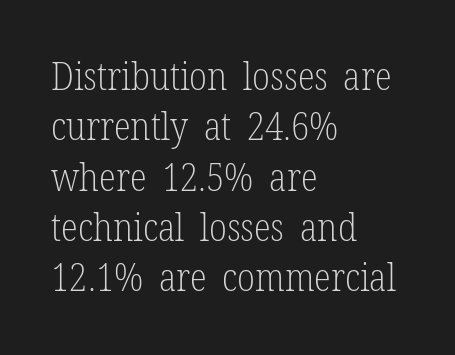
{"serif": "yes", "italic": "no", "bold": "no", "weight": "light", "width": "condensed", "stroke_contrast": "low", "x_height": "medium", "monospaced": "no", "underline": "no", "align": "left", "line_spacing": "normal", "line_spacing_ratio": 1.29, "letter_spacing": "normal", "letter_spacing_em": 0.0, "glyph_px": 39}
